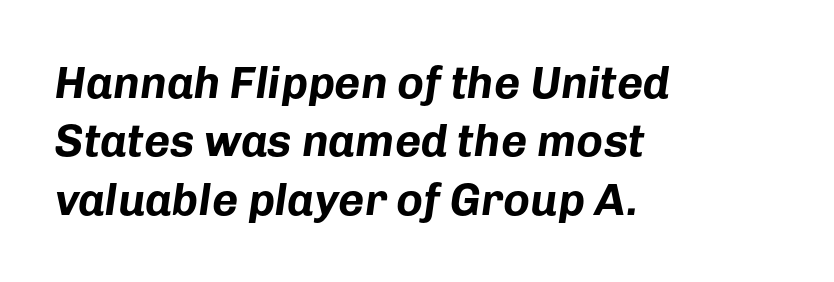
Q: Is the text bold? A: Yes.
Q: Is the text italic (slanted)? A: Yes, it leans right by about 8 degrees.
Q: Is the text underlined? A: No.
Q: How is the paragraph aligned? A: Left-aligned.
Q: Is the spacing between letters normal or unusually wide? A: Normal.
Q: Is the spacing between lines tight, normal or loose? A: Normal.
Q: Width (condensed, normal, or wide)? A: Normal.
Q: Stroke contrast? A: Low.
Q: x-height? A: Medium.
Q: Monospaced? A: No.
